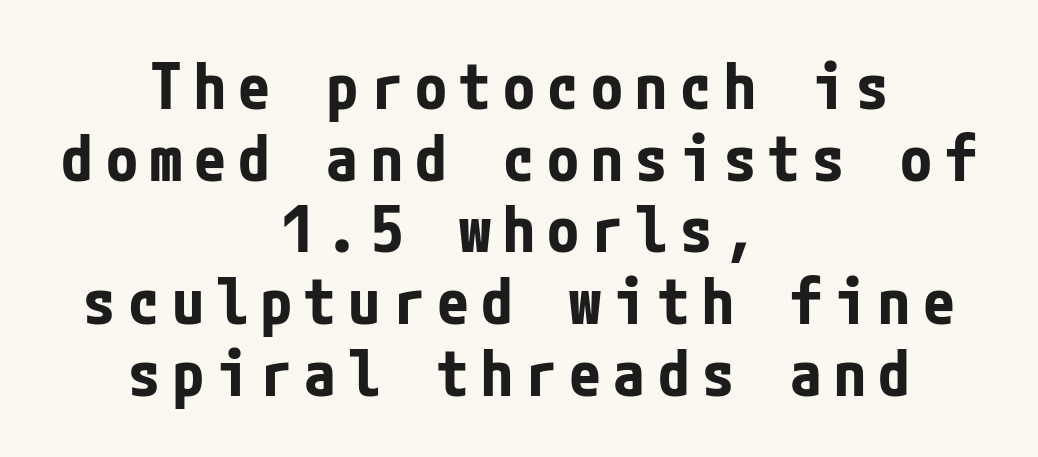
{"serif": "no", "italic": "no", "bold": "yes", "weight": "bold", "width": "condensed", "stroke_contrast": "low", "x_height": "medium", "underline": "no", "align": "center", "line_spacing": "tight", "line_spacing_ratio": 1.12, "glyph_px": 64}
